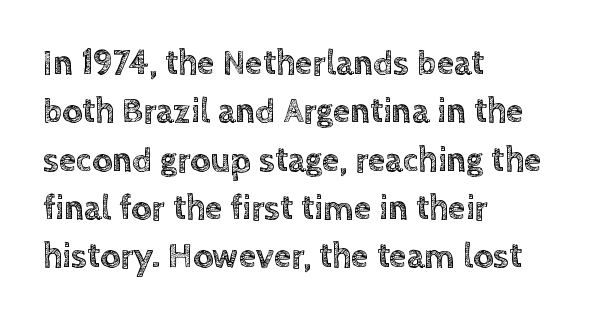
The letters stand upright; this is a roman face. The passage shown is typed in a proportional face where columns would drift. Whoever set this chose a conventional vertical rhythm. Default kerning and tracking; the words read as compact shapes. The lines in this sample share a left origin and differ only in where they stop. Nobody drew a line under any word here.
